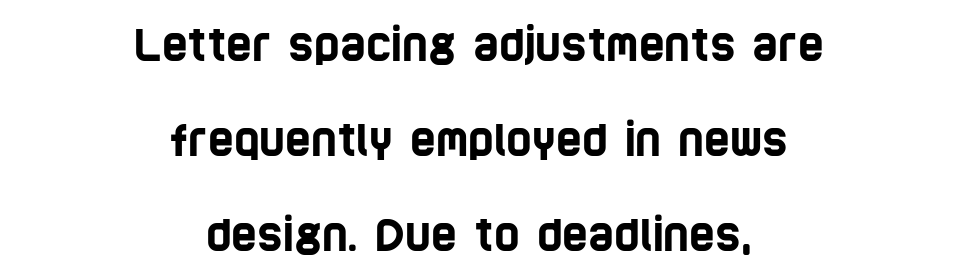
Q: Is the typeface a serif or a sans-serif typeface? A: Sans-serif.
Q: Is the text underlined? A: No.
Q: How is the paragraph aligned? A: Centered.
Q: Is the spacing between letters normal or unusually wide? A: Normal.
Q: Is the spacing between lines tight, normal or loose? A: Loose.
Q: Width (condensed, normal, or wide)? A: Condensed.
Q: Stroke contrast? A: Low.
Q: x-height? A: Large.
Q: Monospaced? A: No.
